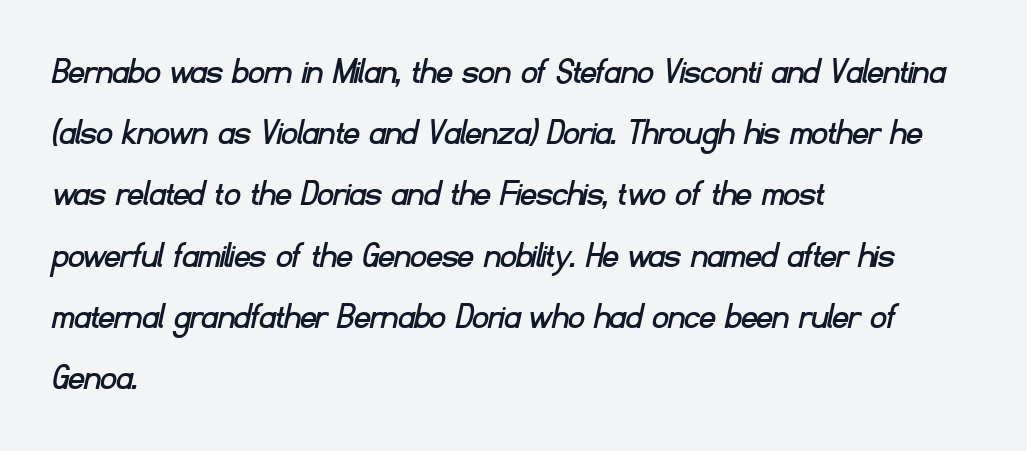
Font category for this specimen: sans-serif. Glance below the letters and you will spot only blank space. Inter-character spacing is left at the font's built-in metrics. This sample has the flowing, uneven cadence of proportional lettering.
